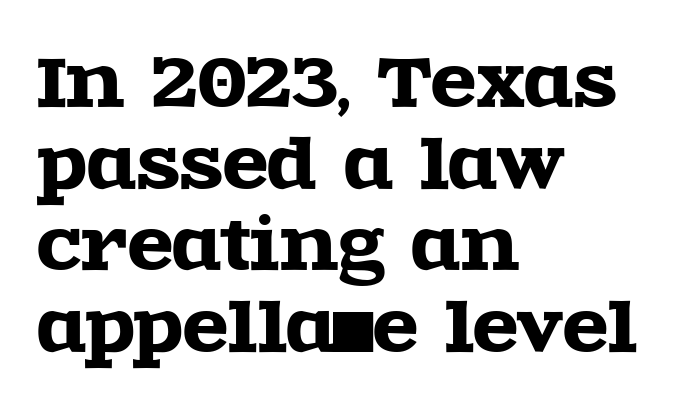
The passage shown is not underscored anywhere. The setting favours the left margin, as ordinary paragraphs usually do. Look at the bottom of the vertical strokes: they flare into serifs here. Compared with typical body copy, the letter spacing here is the same. You can tell it's not italic because the verticals are truly vertical.
